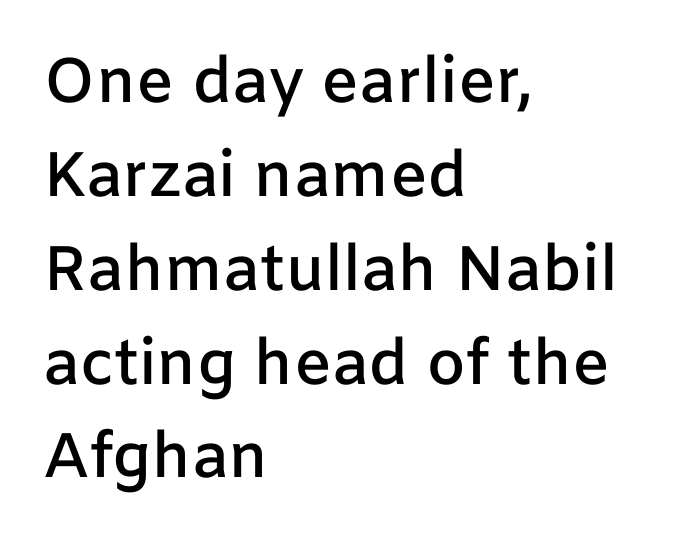
Q: Is the text bold? A: Semi-bold.
Q: Is the text italic (slanted)? A: No, it is upright.
Q: Is the typeface a serif or a sans-serif typeface? A: Sans-serif.
Q: Is the text underlined? A: No.
Q: How is the paragraph aligned? A: Left-aligned.
Q: Is the spacing between letters normal or unusually wide? A: Normal.
Q: Is the spacing between lines tight, normal or loose? A: Normal.
Q: Width (condensed, normal, or wide)? A: Normal.
Q: Stroke contrast? A: Low.
Q: x-height? A: Medium.
Q: Monospaced? A: No.
